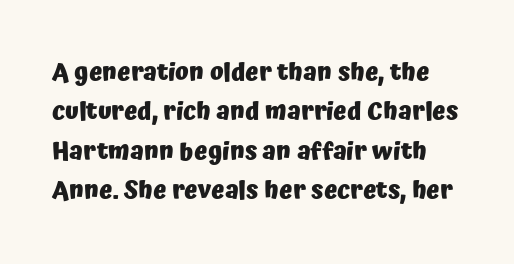
The image shows 25 px bold type, upright; set normal line spacing (1.58x), normal letter spacing, not underlined.
